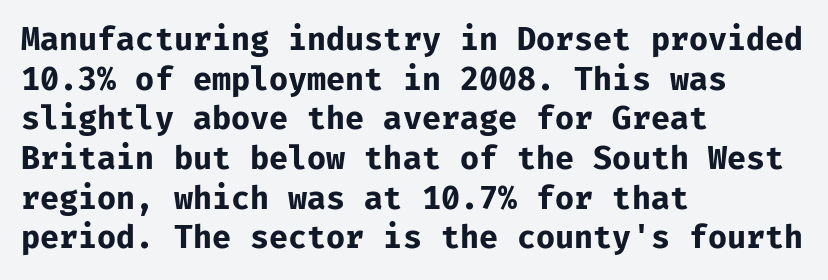
Q: Is the text bold? A: Yes.
Q: Is the text italic (slanted)? A: No, it is upright.
Q: Is the typeface a serif or a sans-serif typeface? A: Sans-serif.
Q: Is the text underlined? A: No.
Q: How is the paragraph aligned? A: Left-aligned.
Q: Is the spacing between letters normal or unusually wide? A: Normal.
Q: Is the spacing between lines tight, normal or loose? A: Normal.
Q: Width (condensed, normal, or wide)? A: Normal.
Q: Stroke contrast? A: Low.
Q: x-height? A: Medium.
Q: Monospaced? A: Yes.
